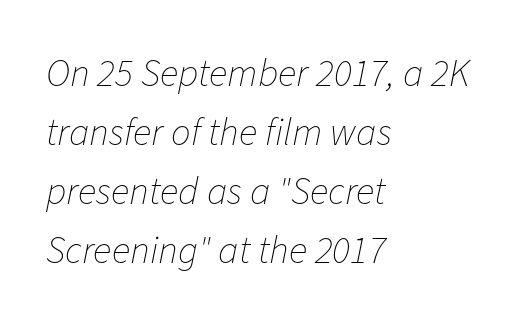
Q: Is the text bold? A: No.
Q: Is the text italic (slanted)? A: Yes, it leans right by about 11 degrees.
Q: Is the text underlined? A: No.
Q: How is the paragraph aligned? A: Left-aligned.
Q: Is the spacing between letters normal or unusually wide? A: Normal.
Q: Is the spacing between lines tight, normal or loose? A: Normal.
Q: Width (condensed, normal, or wide)? A: Normal.
Q: Stroke contrast? A: Low.
Q: x-height? A: Medium.
Q: Monospaced? A: No.
